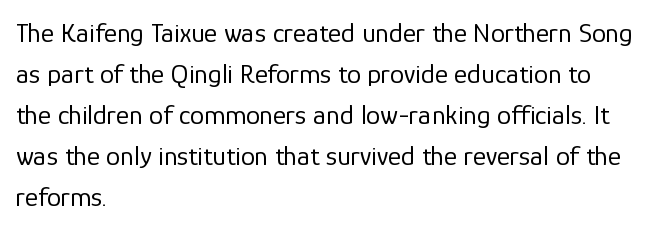
Q: Is the text bold? A: No.
Q: Is the text italic (slanted)? A: No, it is upright.
Q: Is the typeface a serif or a sans-serif typeface? A: Sans-serif.
Q: Is the text underlined? A: No.
Q: How is the paragraph aligned? A: Left-aligned.
Q: Is the spacing between letters normal or unusually wide? A: Normal.
Q: Is the spacing between lines tight, normal or loose? A: Normal.
Q: Width (condensed, normal, or wide)? A: Normal.
Q: Stroke contrast? A: Low.
Q: x-height? A: Medium.
Q: Monospaced? A: No.
